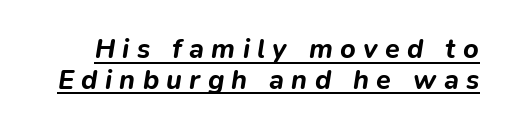
{"italic": "yes", "lean": "right", "slant_degrees": 9, "bold": "yes", "underline": "yes", "line_spacing": "tight", "line_spacing_ratio": 1.13, "letter_spacing": "wide", "letter_spacing_em": 0.27, "glyph_px": 27}
